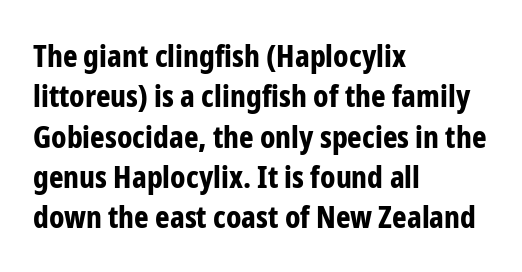
The gap between lines stays unmarked. A typesetter would mark this as roman, not italic. Thick stems and heavy bowls — unmistakably bold. Looks like regular typesetting: each glyph gets only the width it needs.
